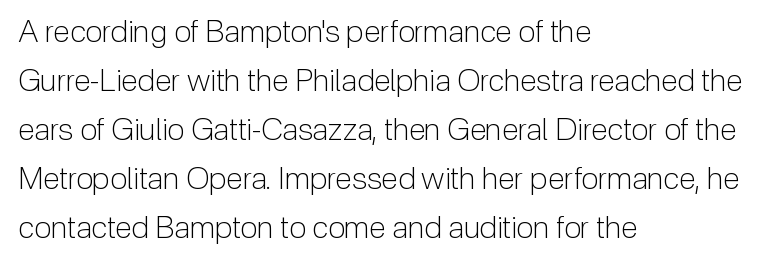
The text block is weighted toward the left margin, trailing off unevenly rightward. Baseline-to-baseline distance is the conventional proportion of letter height. In terms of posture, this sample is upright. Do the characters align in a grid? No, the font is proportional.
